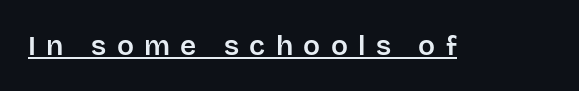
Posture: straight, roman, zero tilt. How are the letters spaced? Widely, with obvious added tracking. Emphasis is given by a line drawn under the lettering. Unlike a traditional serif, this face leaves its strokes unadorned. Spacing verdict: proportional, widths tailored to each character.
